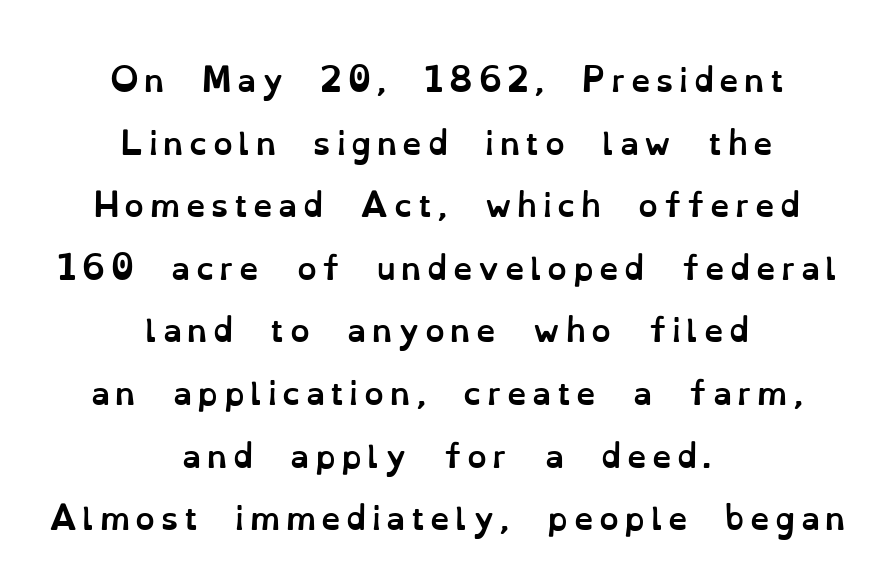
Q: Is the text bold? A: Yes.
Q: Is the text italic (slanted)? A: No, it is upright.
Q: Is the text underlined? A: No.
Q: How is the paragraph aligned? A: Centered.
Q: Is the spacing between lines tight, normal or loose? A: Loose.
Q: Width (condensed, normal, or wide)? A: Normal.
Q: Stroke contrast? A: Low.
Q: x-height? A: Small.
Q: Monospaced? A: No.
